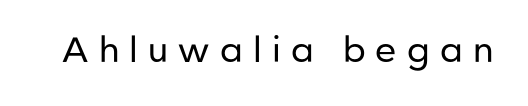
The image shows 35 px regular-weight sans-serif type, upright; set unusually wide letter spacing (+0.29 em), not underlined; low stroke contrast and a medium x-height.
